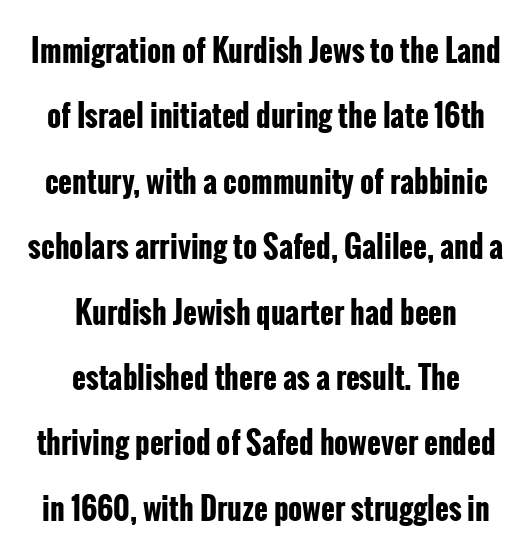
Q: Is the text bold? A: Yes.
Q: Is the text italic (slanted)? A: No, it is upright.
Q: Is the typeface a serif or a sans-serif typeface? A: Sans-serif.
Q: Is the text underlined? A: No.
Q: How is the paragraph aligned? A: Centered.
Q: Is the spacing between letters normal or unusually wide? A: Normal.
Q: Is the spacing between lines tight, normal or loose? A: Loose.
Q: Width (condensed, normal, or wide)? A: Condensed.
Q: Stroke contrast? A: Low.
Q: x-height? A: Medium.
Q: Monospaced? A: No.
